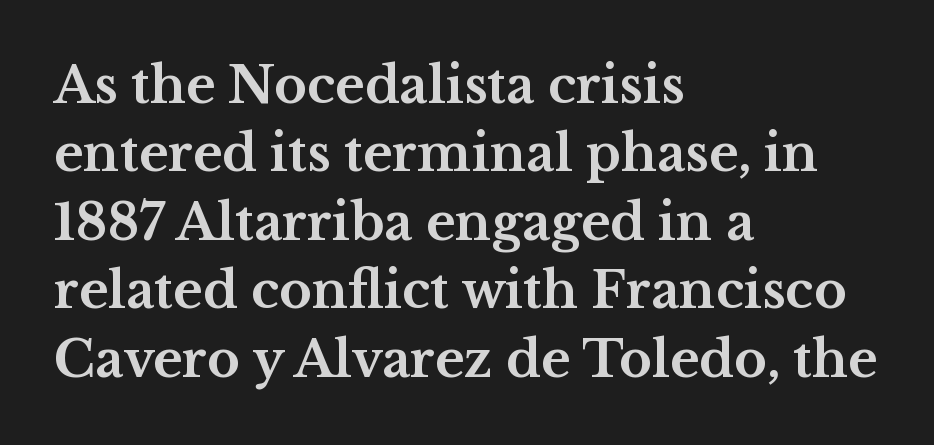
{"serif": "yes", "italic": "no", "bold": "yes", "weight": "bold", "width": "wide", "stroke_contrast": "medium", "x_height": "medium", "monospaced": "no", "underline": "no", "align": "left", "line_spacing": "normal", "line_spacing_ratio": 1.37, "letter_spacing": "normal", "letter_spacing_em": 0.0, "glyph_px": 50}
